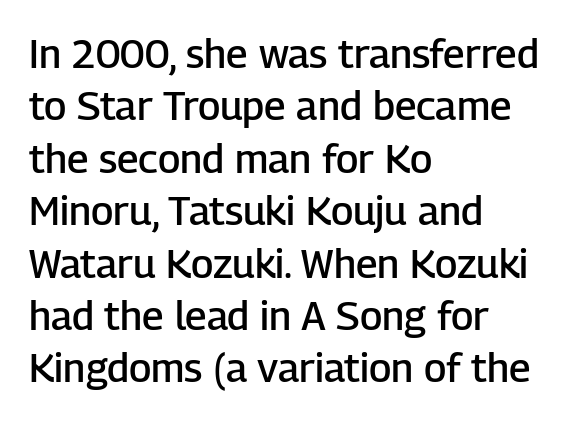
Q: Is the text bold? A: Semi-bold.
Q: Is the text italic (slanted)? A: No, it is upright.
Q: Is the typeface a serif or a sans-serif typeface? A: Sans-serif.
Q: Is the text underlined? A: No.
Q: How is the paragraph aligned? A: Left-aligned.
Q: Is the spacing between letters normal or unusually wide? A: Normal.
Q: Is the spacing between lines tight, normal or loose? A: Normal.
Q: Width (condensed, normal, or wide)? A: Normal.
Q: Stroke contrast? A: Low.
Q: x-height? A: Medium.
Q: Monospaced? A: No.
